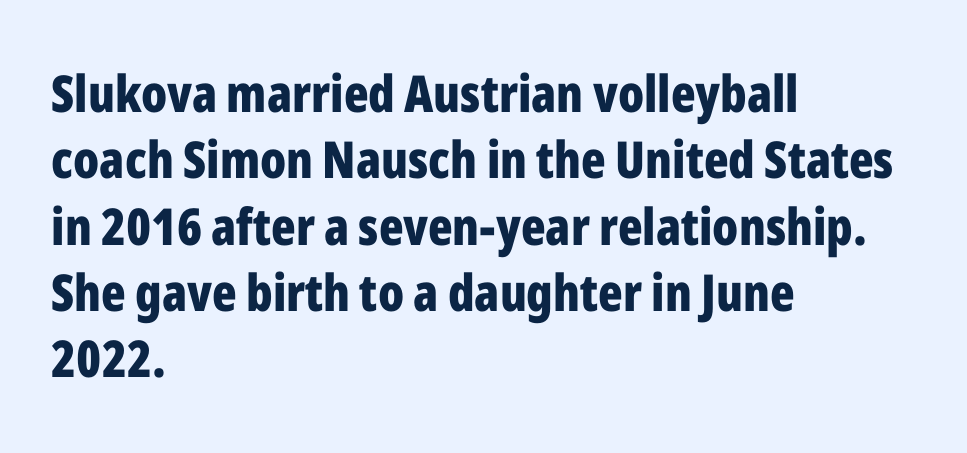
{"serif": "no", "italic": "no", "bold": "yes", "weight": "bold", "width": "condensed", "stroke_contrast": "low", "x_height": "medium", "monospaced": "no", "underline": "no", "align": "left", "line_spacing": "normal", "line_spacing_ratio": 1.3, "letter_spacing": "normal", "letter_spacing_em": 0.0, "glyph_px": 51}
